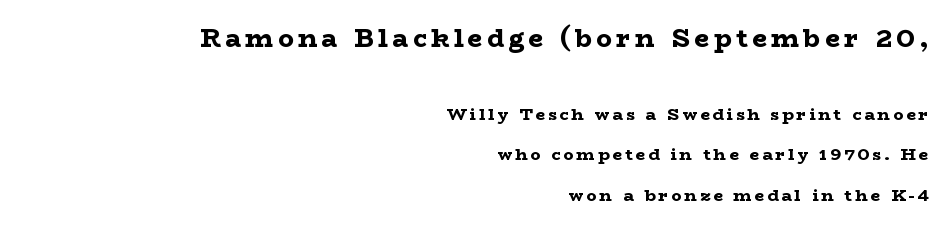
Q: Is the text bold? A: Yes.
Q: Is the text italic (slanted)? A: No, it is upright.
Q: Is the text underlined? A: No.
Q: How is the paragraph aligned? A: Right-aligned.
Q: Is the spacing between lines tight, normal or loose? A: Loose.
Q: Which block of text is set in a larger size, the first (top) or the second (bottom)? A: The first (top) one.
